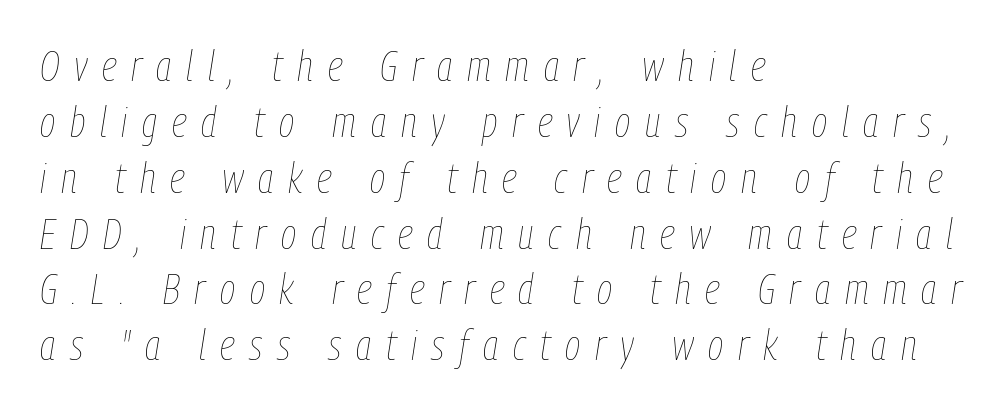
{"italic": "yes", "lean": "right", "slant_degrees": 9, "bold": "no", "weight": "thin", "width": "condensed", "stroke_contrast": "low", "x_height": "medium", "monospaced": "no", "underline": "no", "align": "left", "line_spacing": "normal", "line_spacing_ratio": 1.33, "letter_spacing": "wide", "letter_spacing_em": 0.35, "glyph_px": 42}
